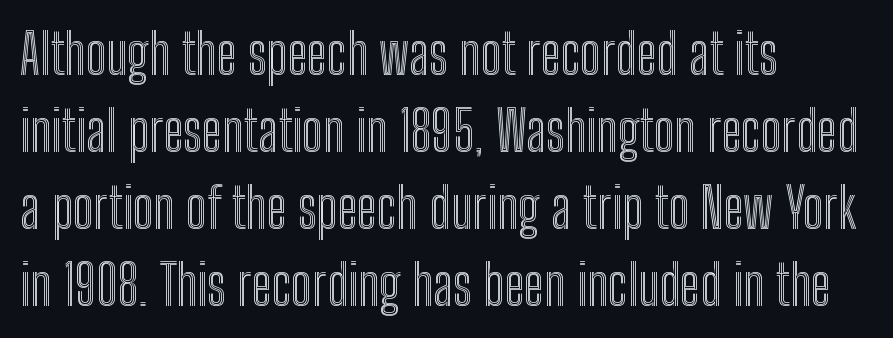
Q: Is the text italic (slanted)? A: No, it is upright.
Q: Is the text underlined? A: No.
Q: How is the paragraph aligned? A: Left-aligned.
Q: Is the spacing between letters normal or unusually wide? A: Normal.
Q: Is the spacing between lines tight, normal or loose? A: Normal.
Q: Width (condensed, normal, or wide)? A: Condensed.
Q: x-height? A: Medium.
Q: Monospaced? A: No.
